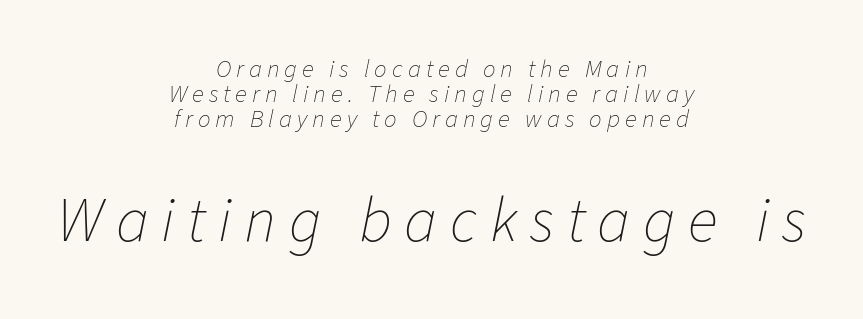
{"italic": "yes", "lean": "right", "slant_degrees": 11, "bold": "no", "weight": "thin", "width": "normal", "stroke_contrast": "low", "x_height": "medium", "monospaced": "no", "underline": "no", "align": "center", "line_spacing": "tight", "line_spacing_ratio": 1.0, "letter_spacing": "wide", "letter_spacing_em": 0.2, "larger_block": "second", "size_ratio": 2.52, "glyph_px": 63}
